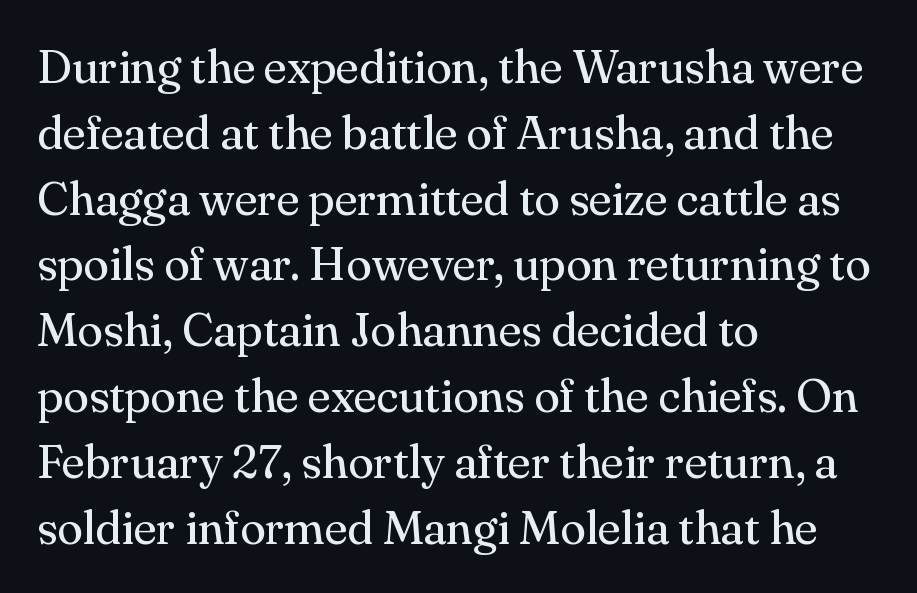
The image shows 47 px regular-weight serif type, upright; set left-aligned, normal line spacing (1.4x), normal letter spacing, not underlined; medium stroke contrast and a small x-height.
